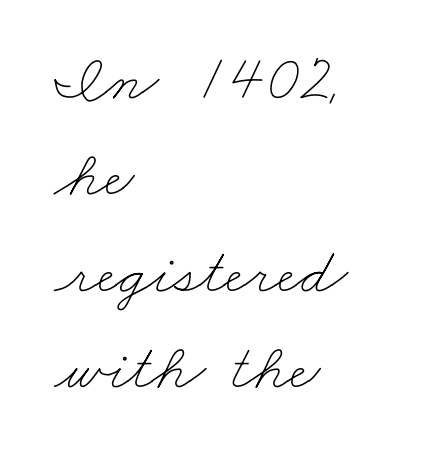
{"bold": "no", "weight": "thin", "width": "wide", "stroke_contrast": "low", "x_height": "small", "monospaced": "no", "underline": "no", "align": "left", "line_spacing": "normal", "line_spacing_ratio": 1.46, "letter_spacing": "normal", "letter_spacing_em": 0.0, "glyph_px": 66}
